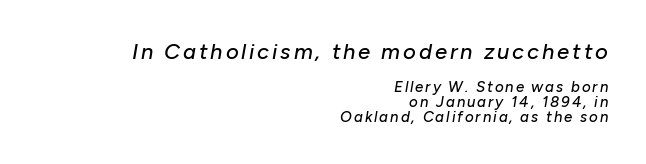
Q: Is the text italic (slanted)? A: Yes, it leans right by about 10 degrees.
Q: Is the text underlined? A: No.
Q: How is the paragraph aligned? A: Right-aligned.
Q: Is the spacing between lines tight, normal or loose? A: Tight.
Q: Which block of text is set in a larger size, the first (top) or the second (bottom)? A: The first (top) one.
